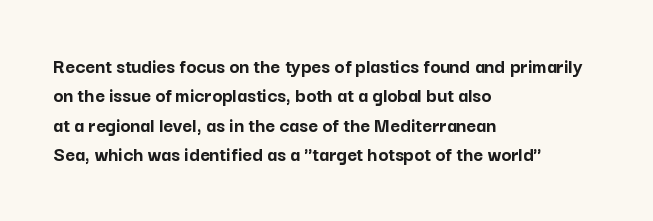
{"italic": "no", "bold": "yes", "underline": "no", "align": "left", "line_spacing": "normal", "line_spacing_ratio": 1.4, "letter_spacing": "normal", "letter_spacing_em": 0.0, "glyph_px": 21}
